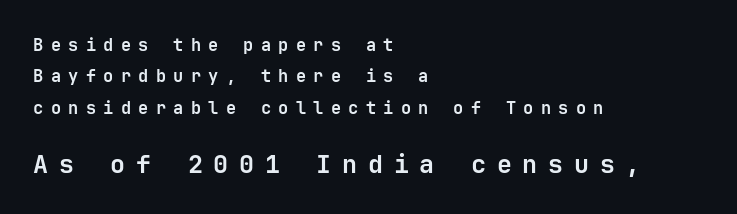
Note: smaller setting up top, larger setting below. The letters stand straight up with perfectly vertical stems. Emphasis by weight is at full strength: bold. Decoration check: the copy has no underline. How are the letters spaced? Widely, with obvious added tracking. The rendering anchors every line to the left-hand side.
